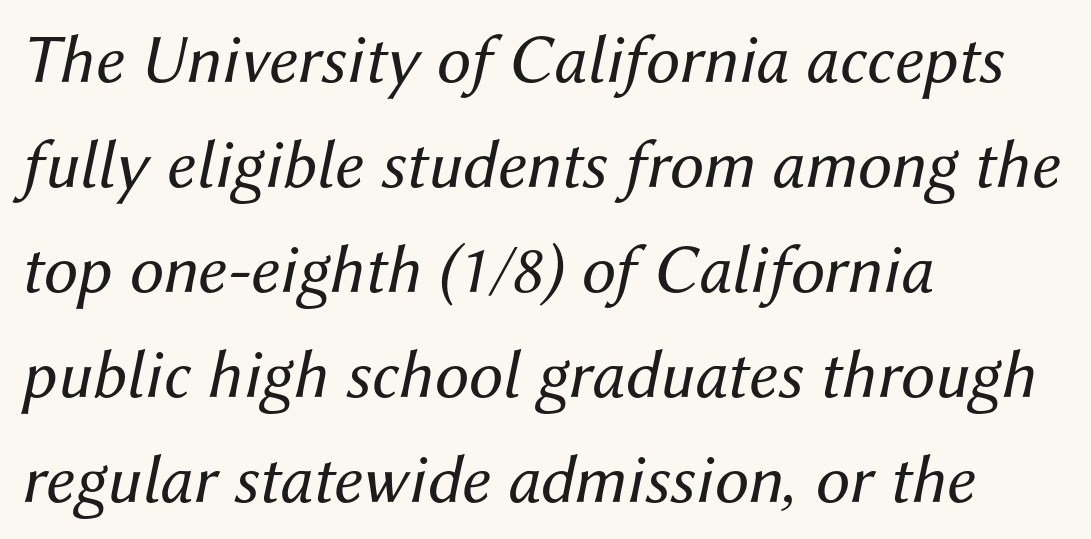
The image shows 69 px regular-weight type, italic (leaning right); set left-aligned, normal line spacing (1.52x), normal letter spacing, not underlined; medium stroke contrast and a medium x-height.
